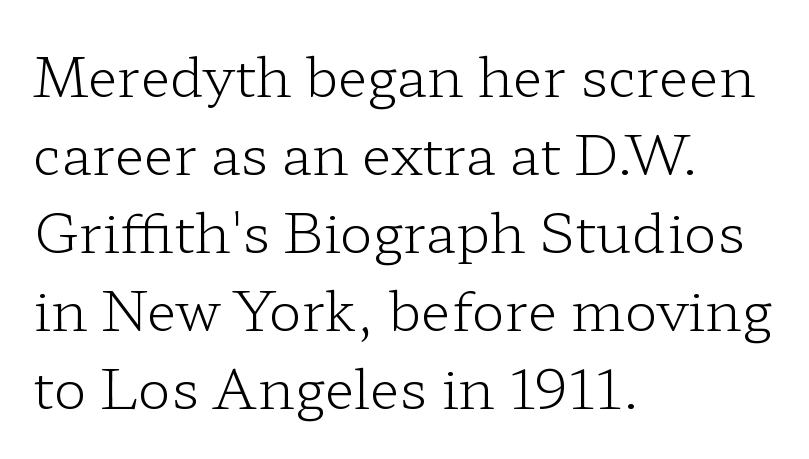
Q: Is the text bold? A: No.
Q: Is the text italic (slanted)? A: No, it is upright.
Q: Is the typeface a serif or a sans-serif typeface? A: Serif.
Q: Is the text underlined? A: No.
Q: How is the paragraph aligned? A: Left-aligned.
Q: Is the spacing between letters normal or unusually wide? A: Normal.
Q: Is the spacing between lines tight, normal or loose? A: Normal.
Q: Width (condensed, normal, or wide)? A: Wide.
Q: Stroke contrast? A: Low.
Q: x-height? A: Medium.
Q: Monospaced? A: No.
